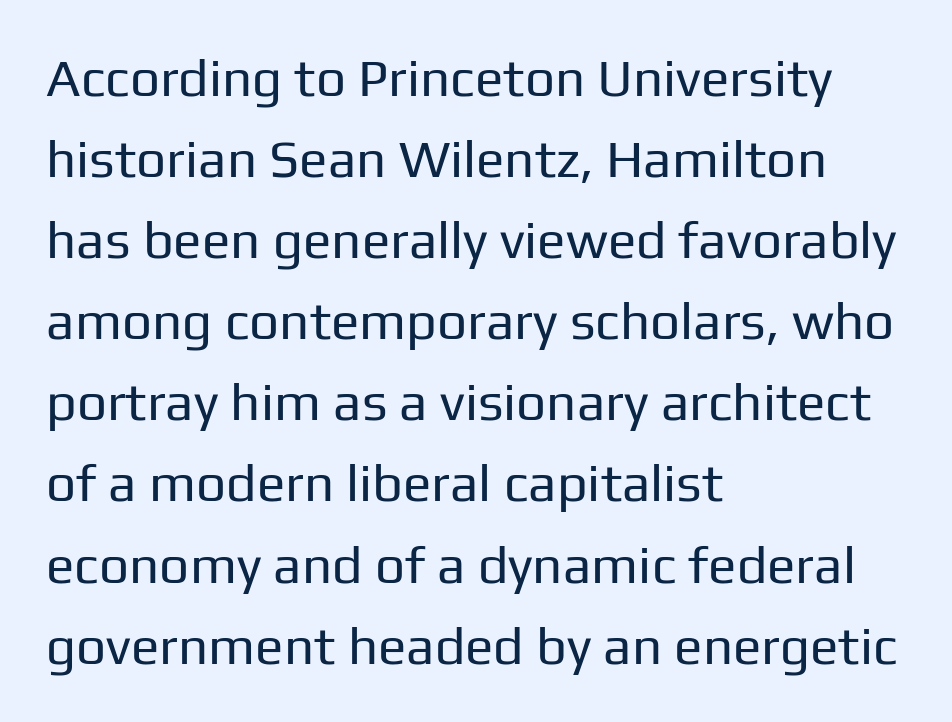
The face used here is proportionally spaced, like ordinary book or web type. Default kerning and tracking; the words read as compact shapes. Examine the stroke ends and you'll find no serifs. The rows are spaced the way most documents space them.
